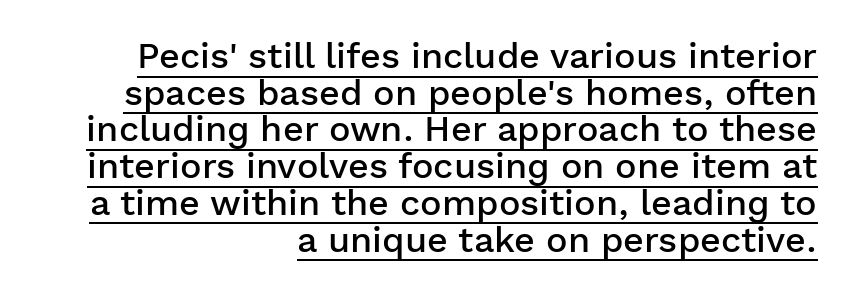
Emphasis is given by a line drawn under the lettering. Letterform terminals end flat and unadorned throughout the passage. No italicization has been applied; the sample stays upright. A typesetter would call this leading minimal, almost set solid. Does the copy run flush right? Yes — the right margin is perfectly even. The letters sit at their default tracking, neither squeezed nor spread.
